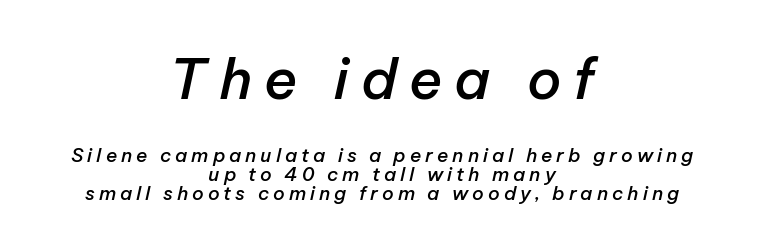
The image shows 56 px semibold type, italic (leaning right); set centered, tight line spacing (0.99x), unusually wide letter spacing (+0.21 em), not underlined; the first (top) block is 2.95x larger; low stroke contrast and a medium x-height.
